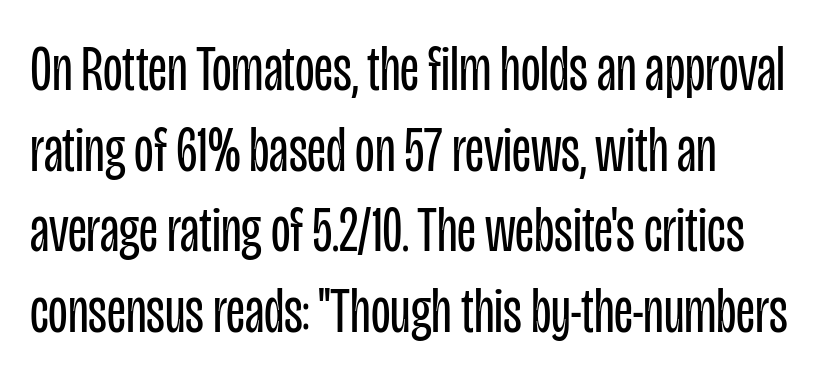
Posture: upright roman. Leading matches the norm, producing a regular column. Is the stroke heavy? The answer is a plain regular-or-lighter. Descender tails drop into unmarked territory. The glyphs in this specimen are sans serif. The face used here is proportionally spaced, like ordinary book or web type.
